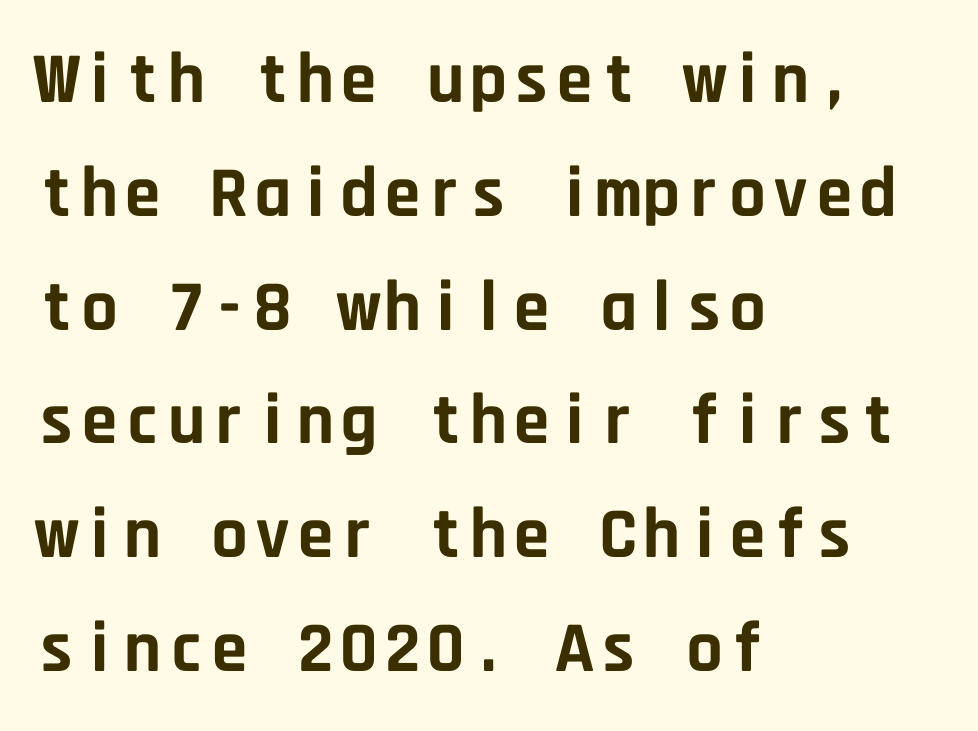
{"serif": "no", "italic": "no", "bold": "yes", "weight": "bold", "width": "normal", "stroke_contrast": "low", "x_height": "large", "monospaced": "yes", "underline": "no", "align": "left", "line_spacing": "normal", "line_spacing_ratio": 1.58, "letter_spacing": "normal", "letter_spacing_em": 0.0, "glyph_px": 72}
